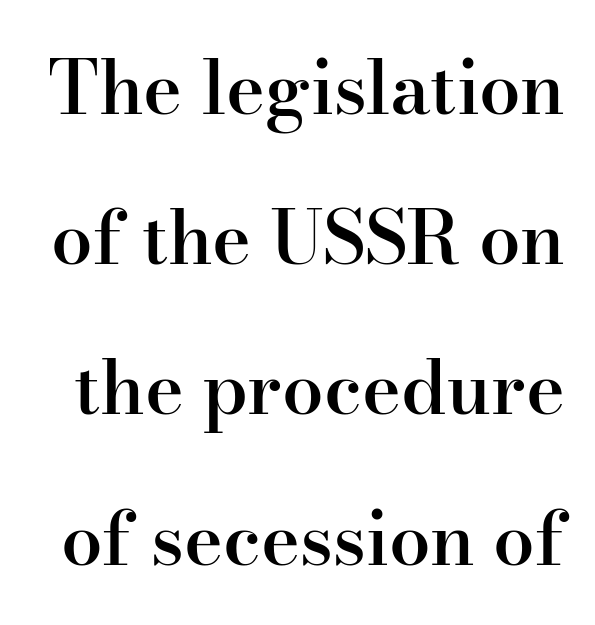
A typesetter would call this proportional, since set widths differ per character. Caption: standard tracking, unaltered. This sample uses a serif face. The baseline area is clear. Baseline-to-baseline distance is far greater than the letter height.
